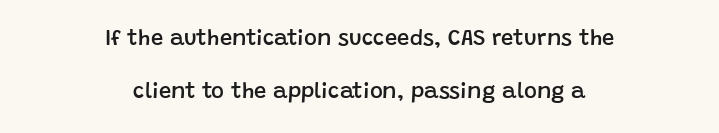
{"italic": "no", "bold": "semi", "underline": "no", "align": "center", "line_spacing": "loose", "line_spacing_ratio": 2.42, "letter_spacing": "normal", "letter_spacing_em": 0.0, "glyph_px": 22}
